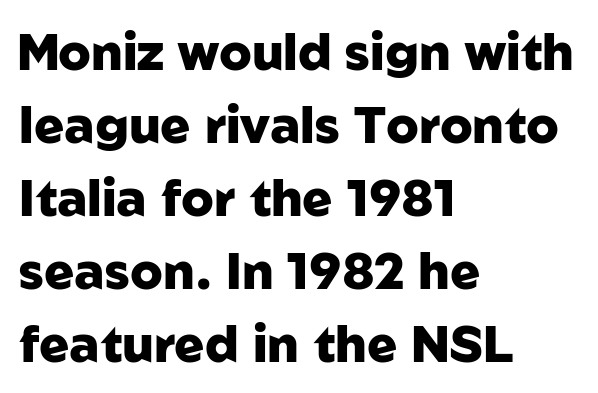
{"serif": "no", "italic": "no", "bold": "yes", "weight": "heavy", "width": "normal", "stroke_contrast": "low", "x_height": "medium", "monospaced": "no", "underline": "no", "align": "left", "line_spacing": "normal", "line_spacing_ratio": 1.46, "letter_spacing": "normal", "letter_spacing_em": 0.0, "glyph_px": 50}
